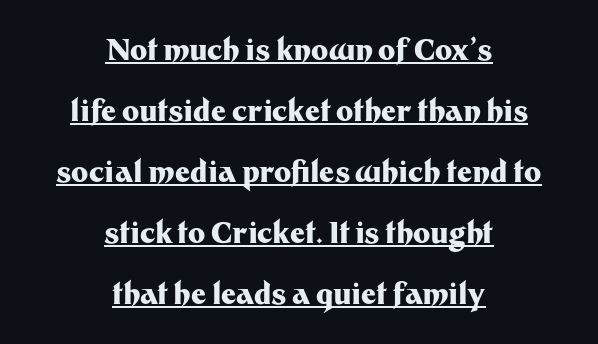
The image shows 29 px heavy sans-serif type, upright; set centered, loose line spacing (2.1x), normal letter spacing, underlined; medium stroke contrast and a medium x-height.
